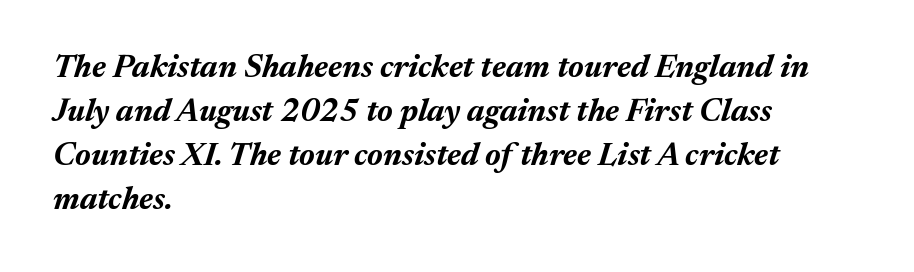
{"italic": "yes", "lean": "right", "slant_degrees": 17, "bold": "yes", "weight": "bold", "width": "normal", "stroke_contrast": "medium", "x_height": "medium", "monospaced": "no", "underline": "no", "align": "left", "line_spacing": "normal", "line_spacing_ratio": 1.38, "letter_spacing": "normal", "letter_spacing_em": 0.0, "glyph_px": 32}
